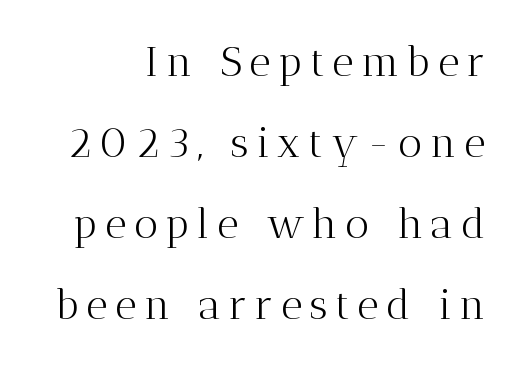
Q: Is the text bold? A: No.
Q: Is the text italic (slanted)? A: No, it is upright.
Q: Is the typeface a serif or a sans-serif typeface? A: Serif.
Q: Is the text underlined? A: No.
Q: Is the spacing between lines tight, normal or loose? A: Loose.
Q: Width (condensed, normal, or wide)? A: Normal.
Q: Stroke contrast? A: Medium.
Q: x-height? A: Medium.
Q: Monospaced? A: No.
